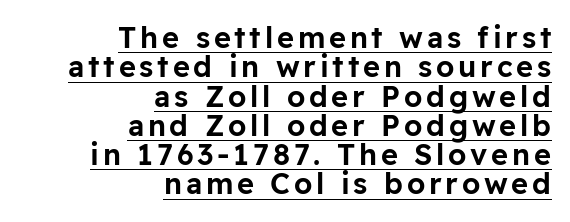
Q: Is the text italic (slanted)? A: No, it is upright.
Q: Is the typeface a serif or a sans-serif typeface? A: Sans-serif.
Q: Is the text underlined? A: Yes.
Q: How is the paragraph aligned? A: Right-aligned.
Q: Is the spacing between lines tight, normal or loose? A: Tight.
Q: Width (condensed, normal, or wide)? A: Normal.
Q: Stroke contrast? A: Low.
Q: x-height? A: Medium.
Q: Monospaced? A: No.
